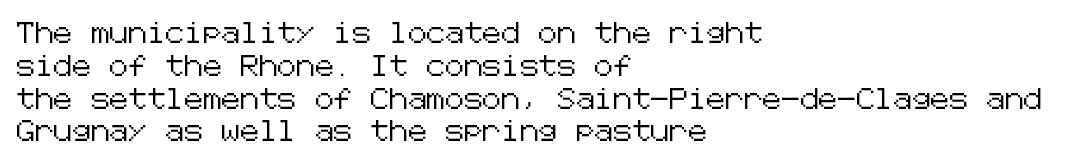
Whoever set this chose a conventional vertical rhythm. Quick note: not italic, upright. Only glyphs here, with clear space below each row. The horizontal fit of the characters is conventional and even. Notice how the passage keeps a crisp vertical edge on the left only.
